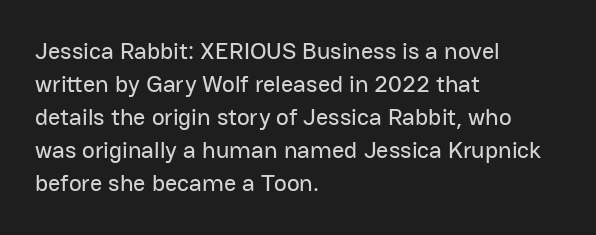
The image shows 24 px text type, upright; set left-aligned, normal line spacing (1.38x), normal letter spacing, not underlined.
